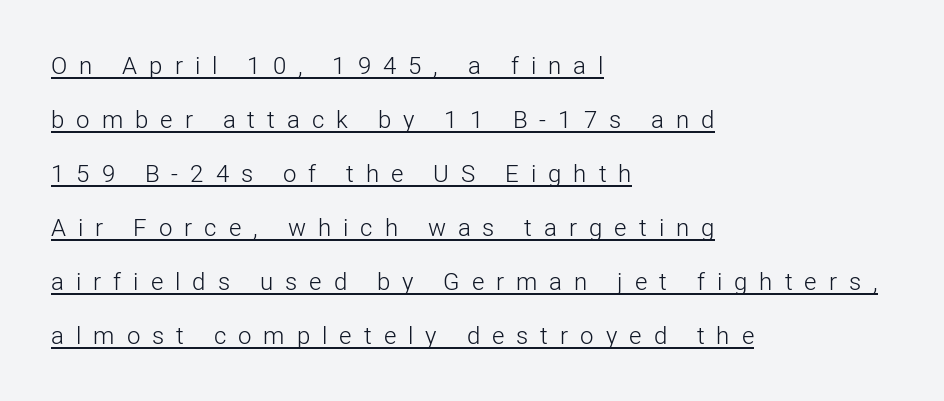
The lettering holds an erect, upright posture throughout. These lines stand farther apart than default settings would place them. Visually the block forms a straight wall on the left and a jagged coastline on the right. Compared with a typical body face, this is equally light or lighter still. You can see a thin bar hugging the bottom of the glyphs. Inter-character spacing is expanded well beyond the font's built-in metrics.
